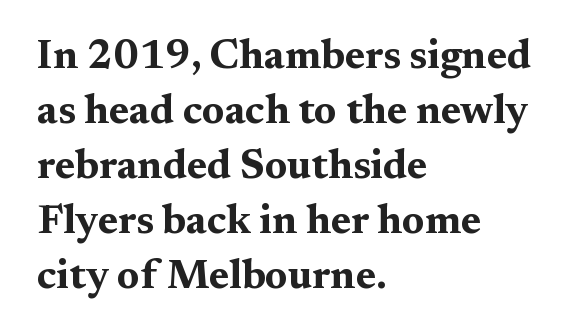
In terms of leading, this rendering sits right in the middle. Thick stems and heavy bowls — unmistakably bold. Observe the serifs anchoring each vertical stroke in this sample. The rag falls on the right side of this text block. A typesetter would call this proportional, since set widths differ per character.
